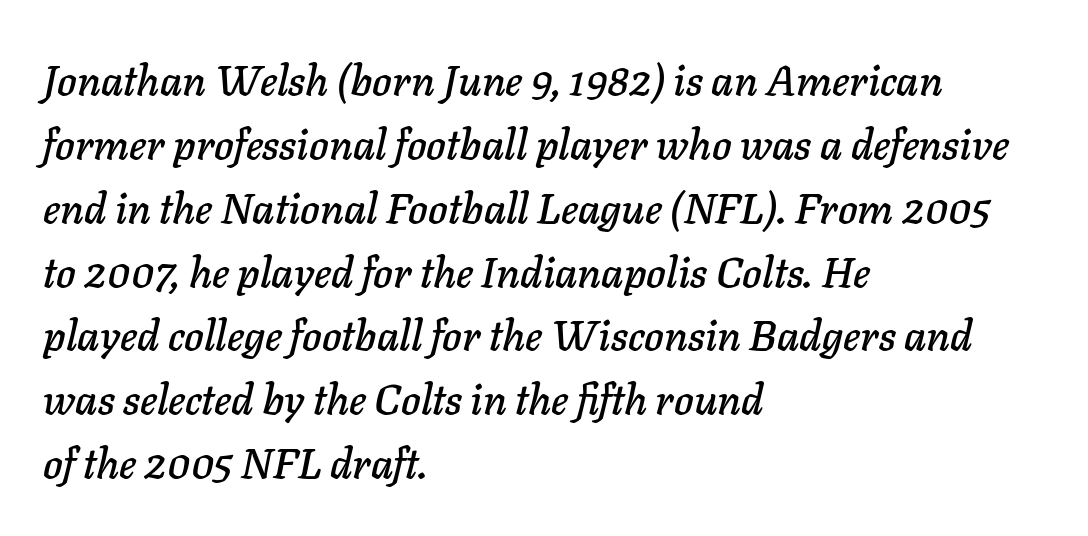
This sample is left-justified, so line endings fall wherever the words run out. The rendering uses natural spacing where letterforms have individual widths. Just letters on the line, the space beneath them empty. Leading: standard. This is oblique type, the kind used for emphasis or titles.
